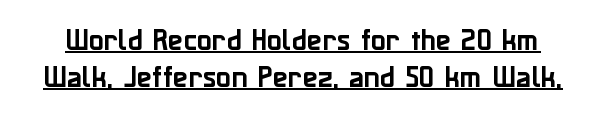
Q: Is the text italic (slanted)? A: No, it is upright.
Q: Is the text underlined? A: Yes.
Q: Is the spacing between letters normal or unusually wide? A: Normal.
Q: Is the spacing between lines tight, normal or loose? A: Normal.
